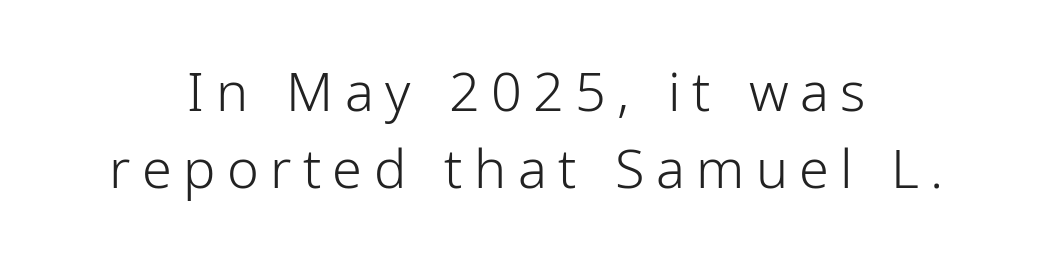
{"serif": "no", "italic": "no", "bold": "no", "weight": "light", "width": "normal", "stroke_contrast": "low", "x_height": "medium", "monospaced": "no", "underline": "no", "align": "center", "line_spacing": "normal", "line_spacing_ratio": 1.42, "letter_spacing": "wide", "letter_spacing_em": 0.21, "glyph_px": 54}
